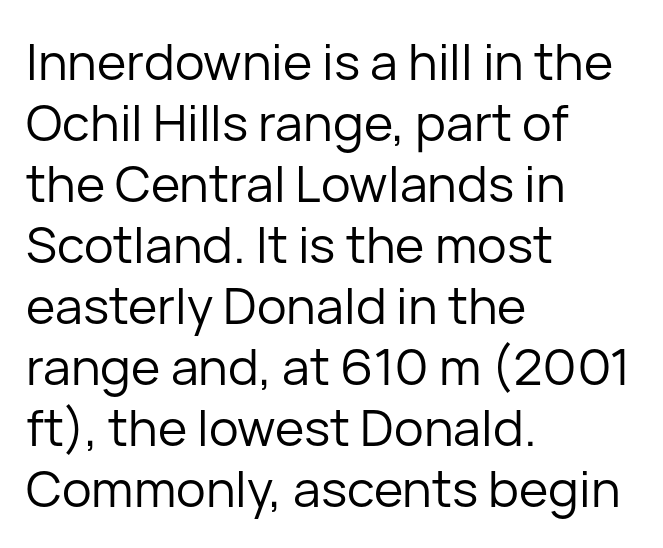
The image shows 50 px regular-weight sans-serif type, upright; set left-aligned, line spacing 1.22x, normal letter spacing, not underlined; low stroke contrast and a medium x-height.
